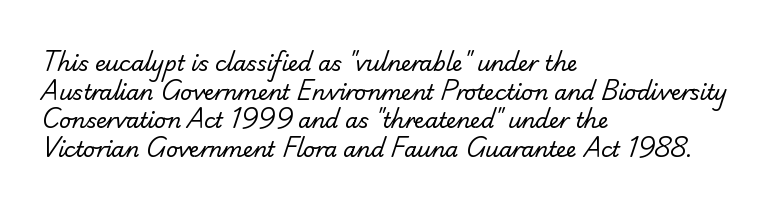
The designer left line spacing at the default. A typesetter would call this zero additional tracking. Nothing heavy about these letters — not bold at all. The passage is arranged the way most books set body copy — flush left.
